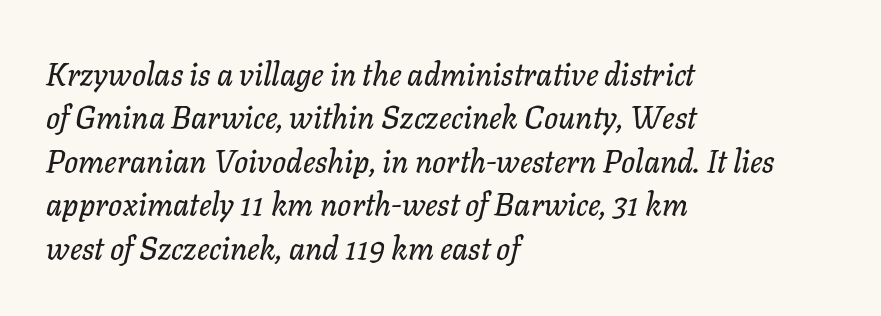
{"italic": "yes", "lean": "right", "slant_degrees": 11, "width": "normal", "stroke_contrast": "low", "x_height": "medium", "monospaced": "no", "underline": "no", "align": "left", "line_spacing": "normal", "line_spacing_ratio": 1.4, "letter_spacing": "normal", "letter_spacing_em": 0.0, "glyph_px": 31}
